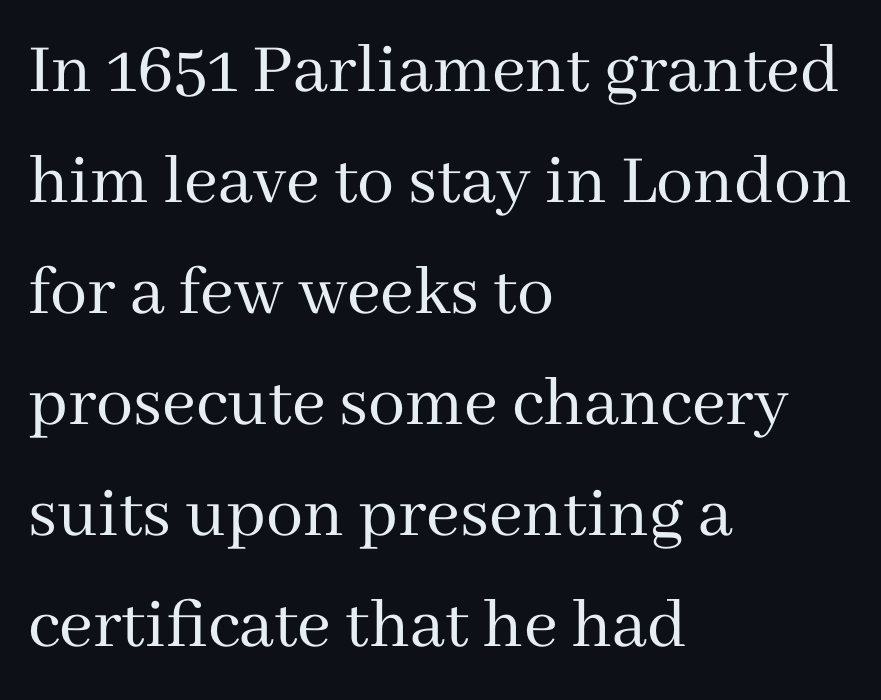
The image shows 74 px regular-weight serif type, upright; set left-aligned, normal line spacing (1.5x), normal letter spacing, not underlined; medium stroke contrast and a medium x-height.
